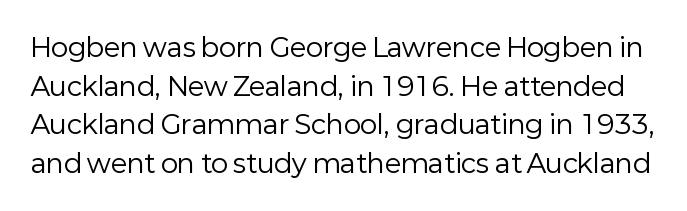
Posture: upright roman. Weight class: somewhere from thin through regular. The space directly below the letters is spotless. The face used here is rendered with its standard letterfit.
